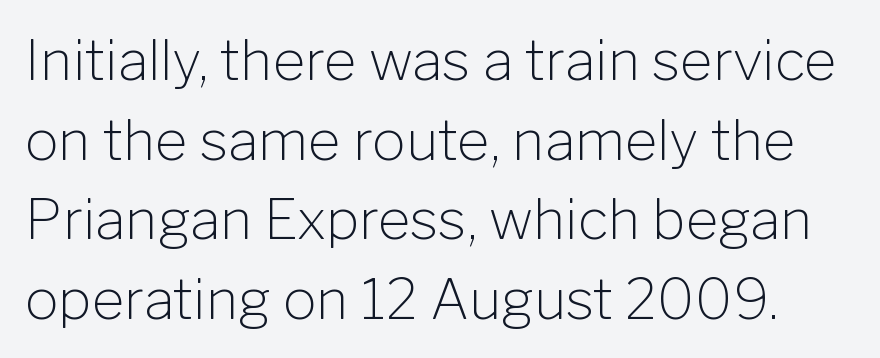
{"serif": "no", "italic": "no", "bold": "no", "weight": "light", "width": "normal", "stroke_contrast": "low", "x_height": "medium", "monospaced": "no", "underline": "no", "line_spacing": "normal", "line_spacing_ratio": 1.42, "letter_spacing": "normal", "letter_spacing_em": 0.0, "glyph_px": 56}
